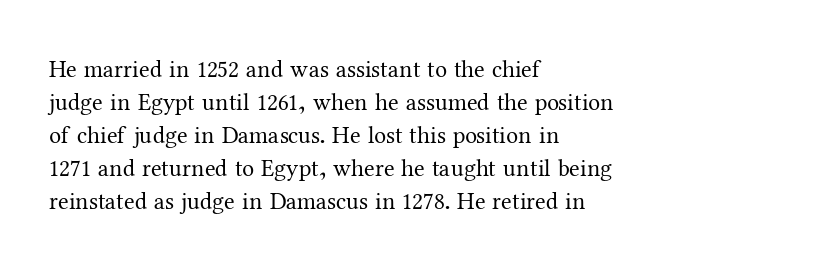
{"italic": "no", "bold": "no", "underline": "no", "align": "left", "line_spacing": "normal", "line_spacing_ratio": 1.38, "letter_spacing": "normal", "letter_spacing_em": 0.0, "glyph_px": 24}
